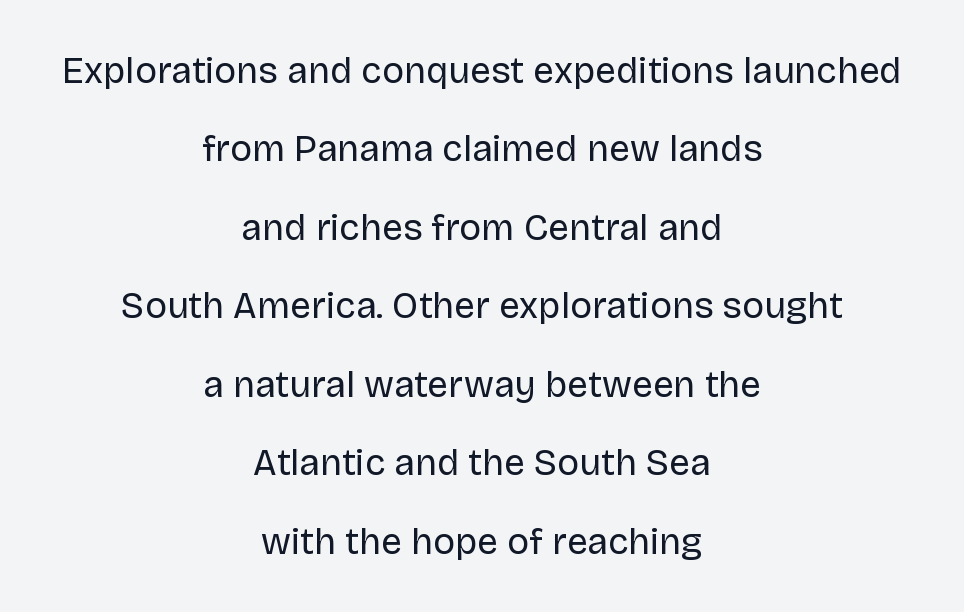
{"serif": "no", "italic": "no", "bold": "no", "weight": "regular", "width": "normal", "stroke_contrast": "low", "x_height": "large", "monospaced": "no", "underline": "no", "align": "center", "line_spacing": "loose", "line_spacing_ratio": 2.12, "letter_spacing": "normal", "letter_spacing_em": 0.0, "glyph_px": 37}
